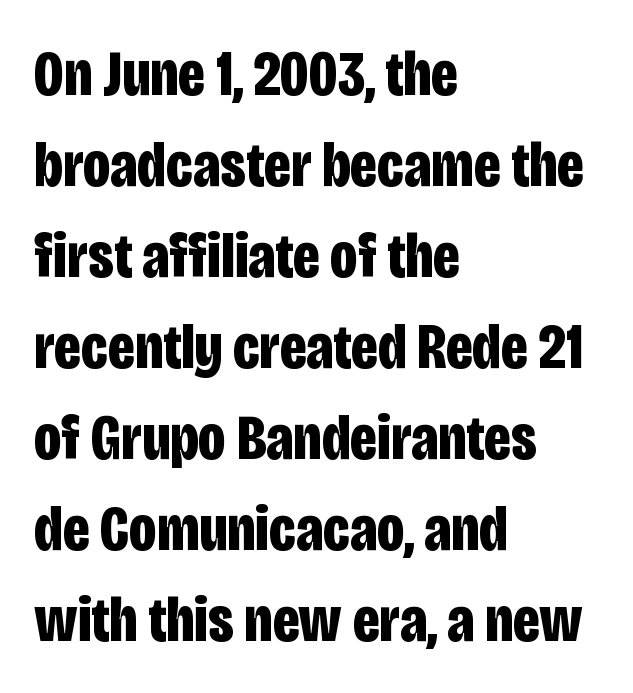
{"serif": "no", "italic": "no", "bold": "yes", "weight": "bold", "width": "condensed", "stroke_contrast": "low", "x_height": "large", "monospaced": "no", "underline": "no", "align": "left", "line_spacing": "normal", "line_spacing_ratio": 1.4, "letter_spacing": "normal", "letter_spacing_em": 0.0, "glyph_px": 65}
